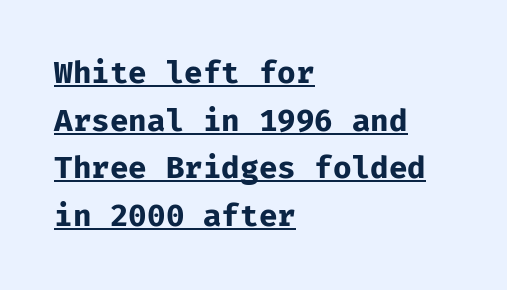
The image shows 31 px bold sans-serif type, upright, monospaced; set left-aligned, normal line spacing (1.54x), normal letter spacing, underlined; low stroke contrast and a medium x-height.
